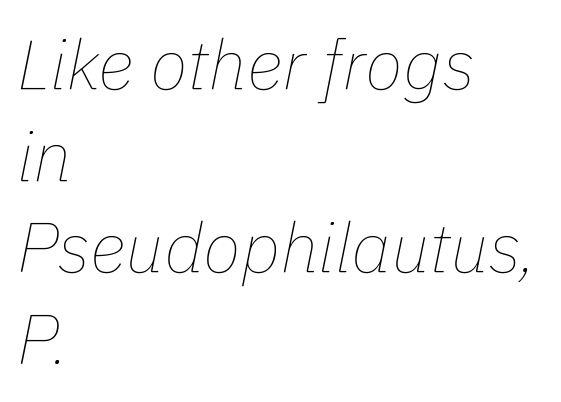
Q: Is the text bold? A: No.
Q: Is the text italic (slanted)? A: Yes, it leans right by about 11 degrees.
Q: Is the text underlined? A: No.
Q: How is the paragraph aligned? A: Left-aligned.
Q: Is the spacing between letters normal or unusually wide? A: Normal.
Q: Is the spacing between lines tight, normal or loose? A: Normal.
Q: Width (condensed, normal, or wide)? A: Normal.
Q: Stroke contrast? A: Low.
Q: x-height? A: Medium.
Q: Monospaced? A: No.
